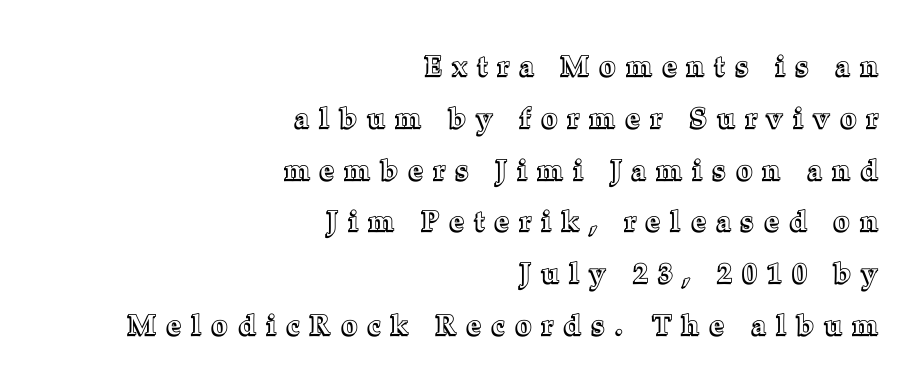
Q: Is the text italic (slanted)? A: No, it is upright.
Q: Is the text underlined? A: No.
Q: How is the paragraph aligned? A: Right-aligned.
Q: Is the spacing between letters normal or unusually wide? A: Unusually wide.
Q: Width (condensed, normal, or wide)? A: Normal.
Q: x-height? A: Medium.
Q: Monospaced? A: No.
